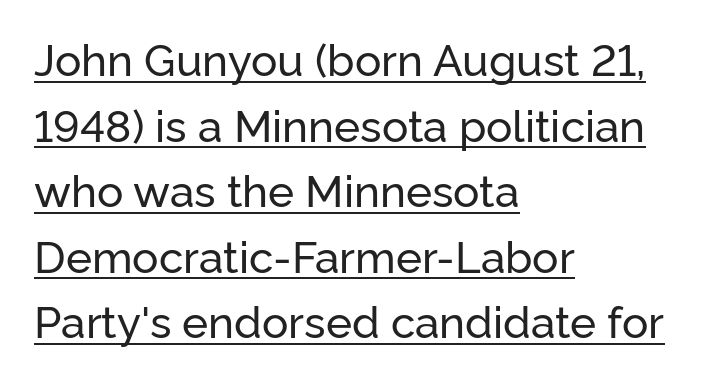
Look at the tracking — it's just the regular setting, nothing added. Rows of type keep a routine distance in the vertical direction. A sans-serif font was chosen for this passage. The letters stand straight up with perfectly vertical stems. The words here are underlined. The paragraph has a hard left edge and a soft right edge.
